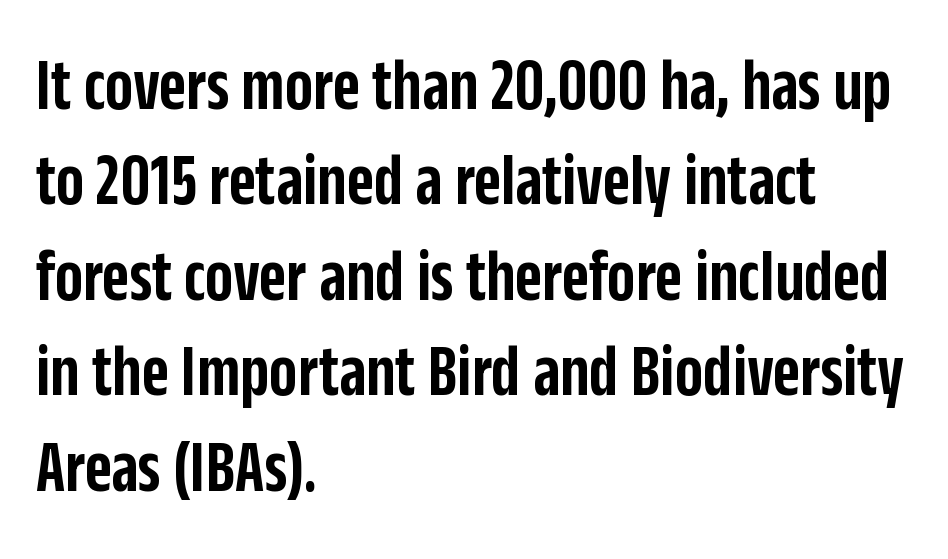
Q: Is the text bold? A: Semi-bold.
Q: Is the text italic (slanted)? A: No, it is upright.
Q: Is the typeface a serif or a sans-serif typeface? A: Sans-serif.
Q: Is the text underlined? A: No.
Q: How is the paragraph aligned? A: Left-aligned.
Q: Is the spacing between letters normal or unusually wide? A: Normal.
Q: Is the spacing between lines tight, normal or loose? A: Normal.
Q: Width (condensed, normal, or wide)? A: Condensed.
Q: Stroke contrast? A: Low.
Q: x-height? A: Large.
Q: Monospaced? A: No.
